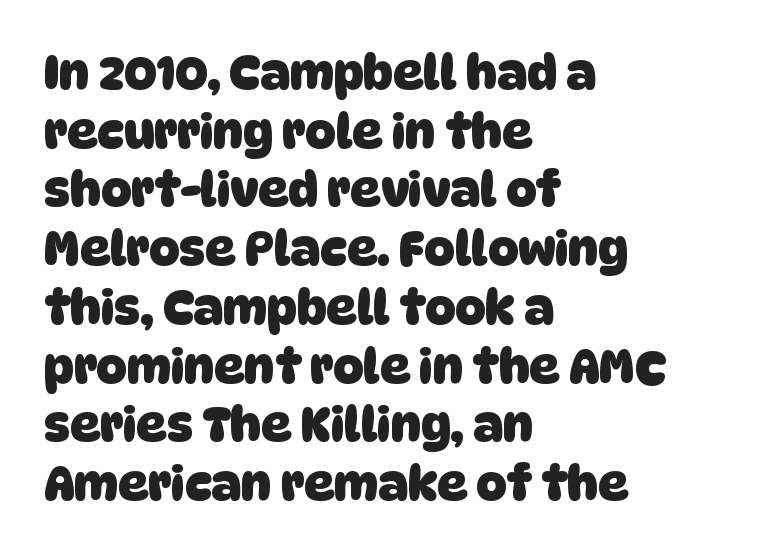
Q: Is the text bold? A: Yes.
Q: Is the typeface a serif or a sans-serif typeface? A: Sans-serif.
Q: Is the text underlined? A: No.
Q: How is the paragraph aligned? A: Left-aligned.
Q: Is the spacing between letters normal or unusually wide? A: Normal.
Q: Is the spacing between lines tight, normal or loose? A: Normal.
Q: Width (condensed, normal, or wide)? A: Normal.
Q: Stroke contrast? A: Low.
Q: x-height? A: Large.
Q: Monospaced? A: No.
